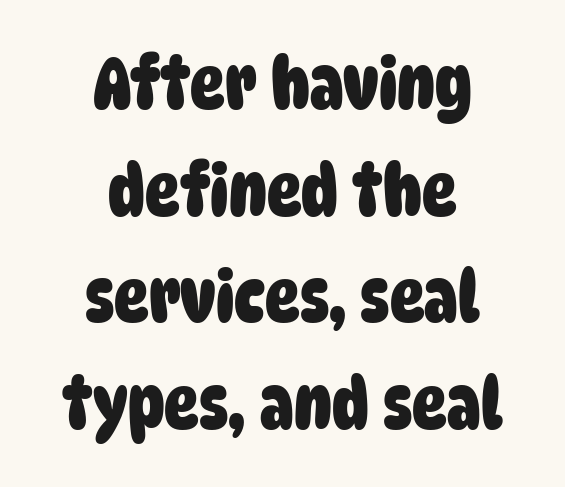
Q: Is the text bold? A: Yes.
Q: Is the typeface a serif or a sans-serif typeface? A: Sans-serif.
Q: Is the text underlined? A: No.
Q: How is the paragraph aligned? A: Centered.
Q: Is the spacing between letters normal or unusually wide? A: Normal.
Q: Is the spacing between lines tight, normal or loose? A: Normal.
Q: Width (condensed, normal, or wide)? A: Condensed.
Q: Stroke contrast? A: Low.
Q: x-height? A: Large.
Q: Monospaced? A: No.
